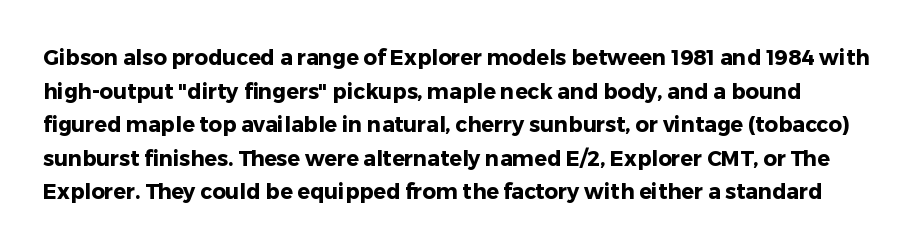
Leading: standard. What stands out about the letter spacing? Nothing — it is the standard amount. In terms of posture, this sample is upright. A bare baseline throughout the passage. On the weight axis this lands at bold, roughly 700.
